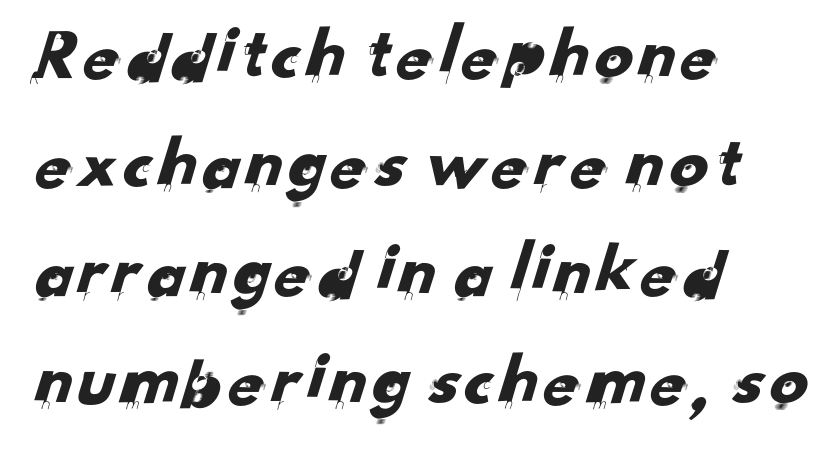
The image shows 76 px sans-serif type; set left-aligned, normal line spacing (1.43x), normal letter spacing, not underlined; low stroke contrast and a small x-height.
